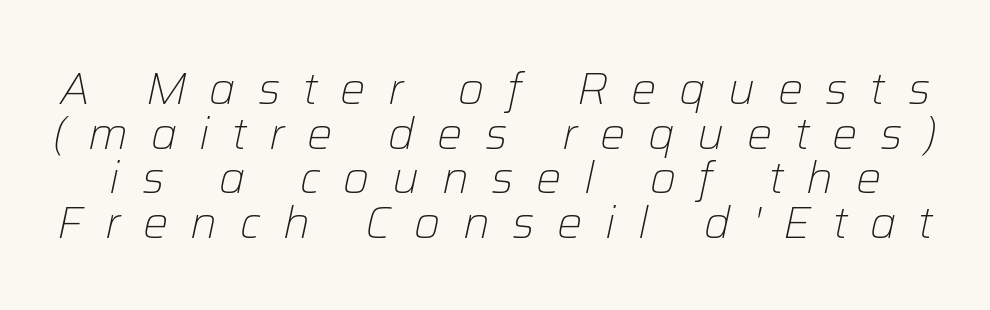
This rendering widens character spacing well past its baseline value. Type without underlining. The designer dialed line spacing down below the default. The face used here is proportionally spaced, like ordinary book or web type. This is oblique type, the kind used for emphasis or titles. The strokes carry an ordinary text weight at most.
